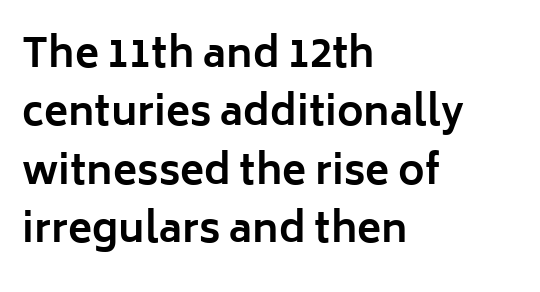
The image shows 40 px bold sans-serif type, upright; set left-aligned, normal line spacing (1.46x), normal letter spacing, not underlined; low stroke contrast and a medium x-height.
